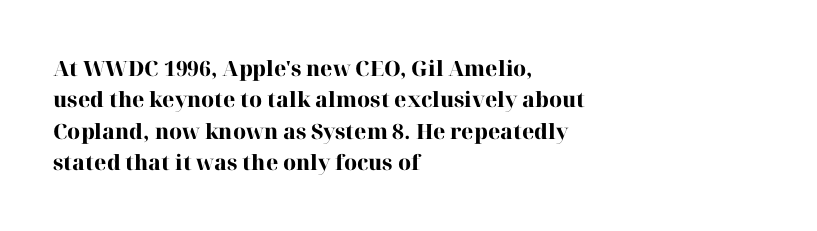
Set as a true bold cut, around the 700 mark. You can tell it's not italic because the verticals are truly vertical. Horizontally, the lines are justified to the leading edge only. Evenly set lines give the paragraph a standard silhouette. Just letters on the line, the space beneath them empty. Compared with typical body copy, the letter spacing here is the same.
